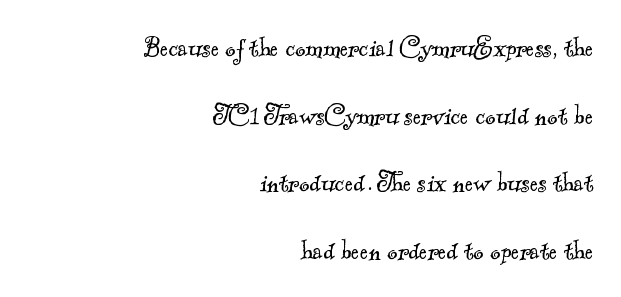
Does the leading feel generous? Absolutely, it's lavish. Weight class: somewhere from thin through regular. The line texture is even and compact thanks to regular tracking. Alignment: flush right.
